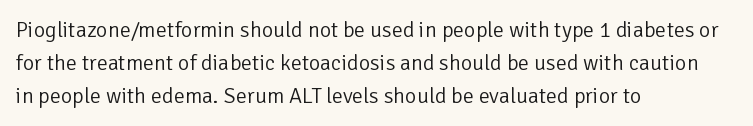
Descender tails drop into unmarked territory. Vertically, the passage feels balanced, rows spaced as you'd expect. The typesetter chose a ragged-right arrangement here. The typography opts for an upright posture over an oblique one. The rendering keeps characters at their native spacing. Stroke mass is kept to a normal reading level or below.
